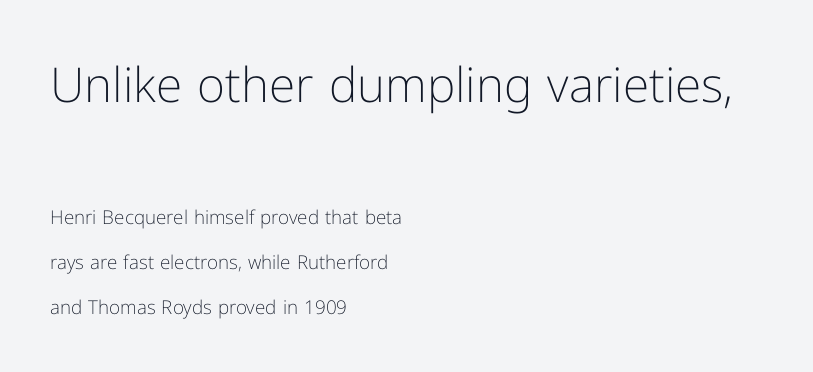
The typeface chosen for these lines omits serifs. Stems here are at most as thick as an everyday book face. Caption: standard tracking, unaltered. Short and long lines alike share a common starting point at left. Reading top to bottom, the characters get smaller at the block break. The words here are not underlined.
